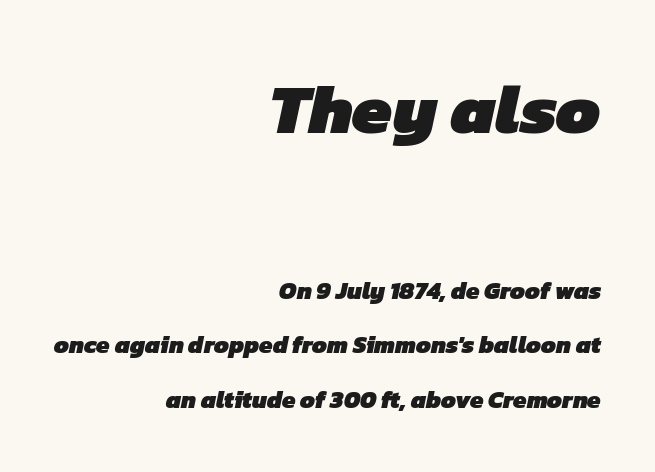
Q: Is the text bold? A: Yes.
Q: Is the typeface a serif or a sans-serif typeface? A: Sans-serif.
Q: Is the text underlined? A: No.
Q: How is the paragraph aligned? A: Right-aligned.
Q: Is the spacing between letters normal or unusually wide? A: Normal.
Q: Is the spacing between lines tight, normal or loose? A: Loose.
Q: Which block of text is set in a larger size, the first (top) or the second (bottom)? A: The first (top) one.
Q: Width (condensed, normal, or wide)? A: Normal.
Q: Stroke contrast? A: Low.
Q: x-height? A: Medium.
Q: Monospaced? A: No.
